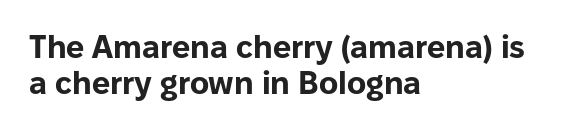
Tracking value appears to be zero — textbook default spacing. This is heavy type, rendered in bold. Style check: upright. A typesetter would call this proportional, since set widths differ per character. No feet cap the strokes, marking this as sans-serif type. Underlining? Definitely not there.
